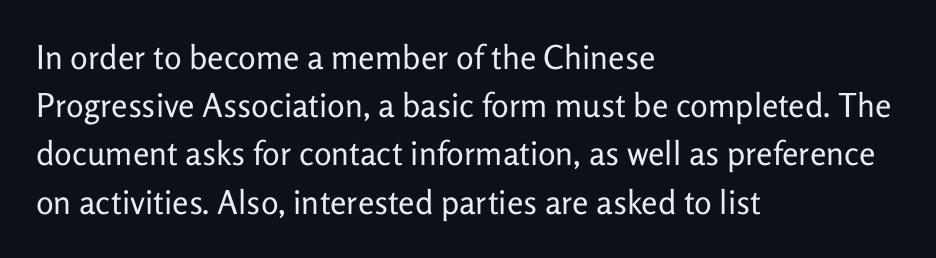
Q: Is the text bold? A: No.
Q: Is the text italic (slanted)? A: No, it is upright.
Q: Is the typeface a serif or a sans-serif typeface? A: Sans-serif.
Q: Is the text underlined? A: No.
Q: How is the paragraph aligned? A: Left-aligned.
Q: Is the spacing between letters normal or unusually wide? A: Normal.
Q: Is the spacing between lines tight, normal or loose? A: Normal.
Q: Width (condensed, normal, or wide)? A: Normal.
Q: Stroke contrast? A: Low.
Q: x-height? A: Medium.
Q: Monospaced? A: No.
